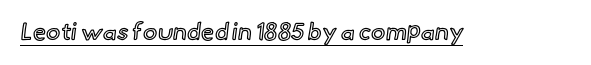
Default kerning and tracking; the words read as compact shapes. The glyphs are accompanied by a horizontal stroke just below them.
